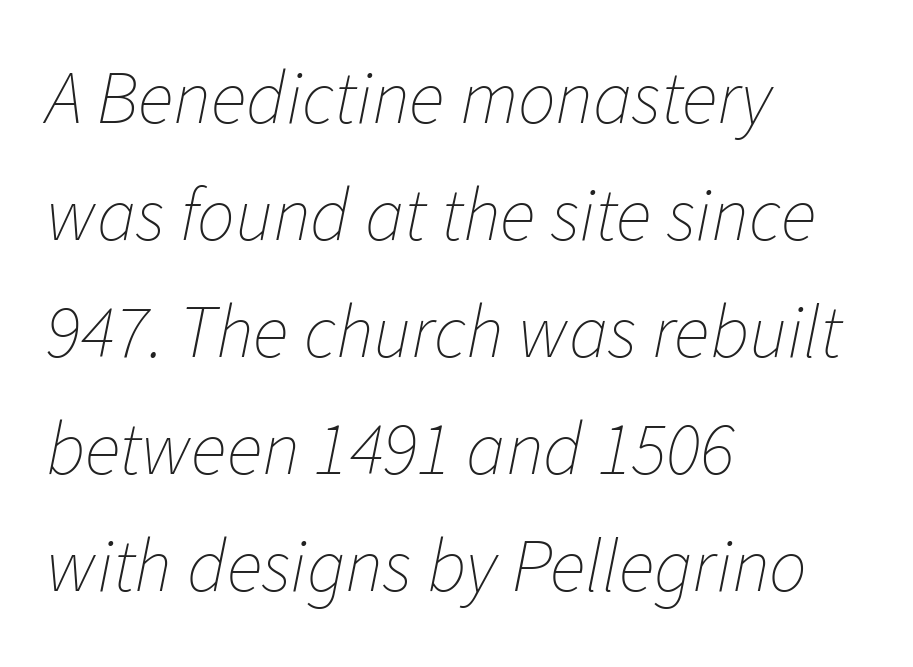
{"italic": "yes", "lean": "right", "slant_degrees": 11, "bold": "no", "weight": "thin", "width": "normal", "stroke_contrast": "low", "x_height": "medium", "monospaced": "no", "underline": "no", "align": "left", "line_spacing": "normal", "line_spacing_ratio": 1.56, "letter_spacing": "normal", "letter_spacing_em": 0.0, "glyph_px": 75}
